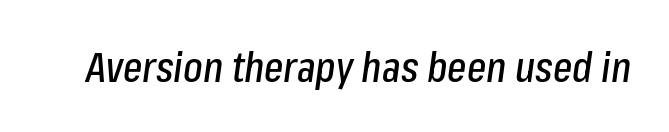
Q: Is the text italic (slanted)? A: Yes, it leans right by about 8 degrees.
Q: Is the text underlined? A: No.
Q: Is the spacing between letters normal or unusually wide? A: Normal.
Q: Width (condensed, normal, or wide)? A: Condensed.
Q: Stroke contrast? A: Low.
Q: x-height? A: Medium.
Q: Monospaced? A: No.
